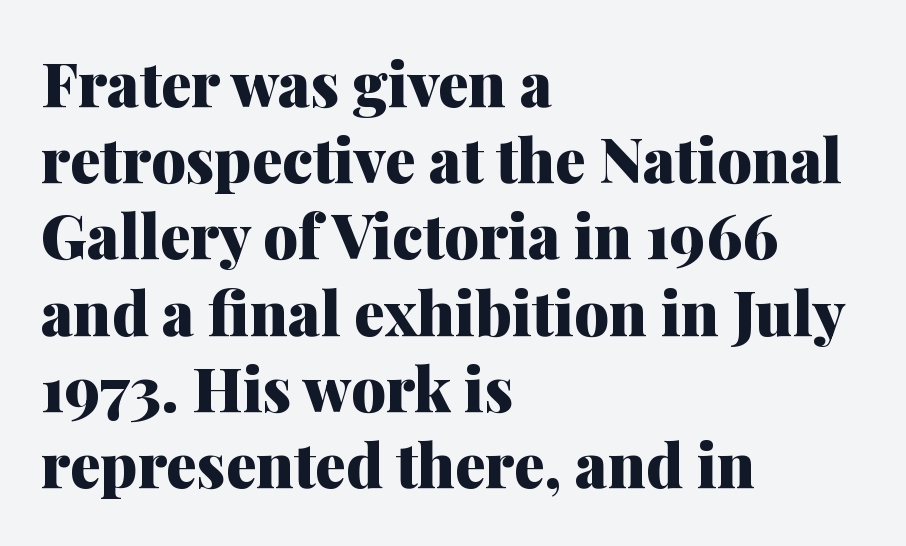
Q: Is the text bold? A: Yes.
Q: Is the text italic (slanted)? A: No, it is upright.
Q: Is the typeface a serif or a sans-serif typeface? A: Serif.
Q: Is the text underlined? A: No.
Q: How is the paragraph aligned? A: Left-aligned.
Q: Is the spacing between letters normal or unusually wide? A: Normal.
Q: Is the spacing between lines tight, normal or loose? A: Normal.
Q: Width (condensed, normal, or wide)? A: Normal.
Q: Stroke contrast? A: Medium.
Q: x-height? A: Medium.
Q: Monospaced? A: No.
